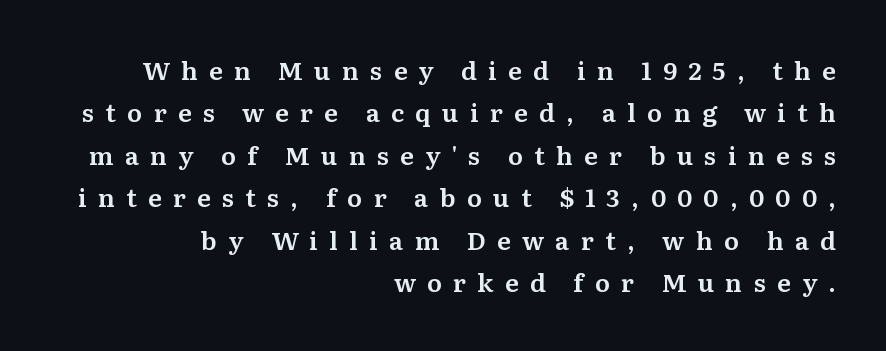
Q: Is the text italic (slanted)? A: No, it is upright.
Q: Is the text underlined? A: No.
Q: How is the paragraph aligned? A: Right-aligned.
Q: Is the spacing between letters normal or unusually wide? A: Unusually wide.
Q: Is the spacing between lines tight, normal or loose? A: Normal.
